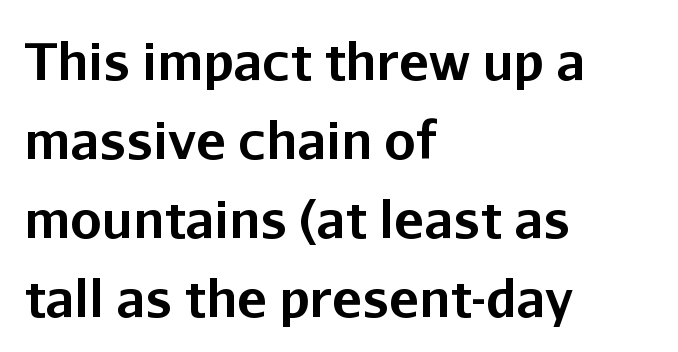
{"serif": "no", "italic": "no", "bold": "yes", "weight": "bold", "width": "normal", "stroke_contrast": "low", "x_height": "medium", "monospaced": "no", "underline": "no", "align": "left", "line_spacing": "normal", "line_spacing_ratio": 1.58, "letter_spacing": "normal", "letter_spacing_em": 0.0, "glyph_px": 50}
